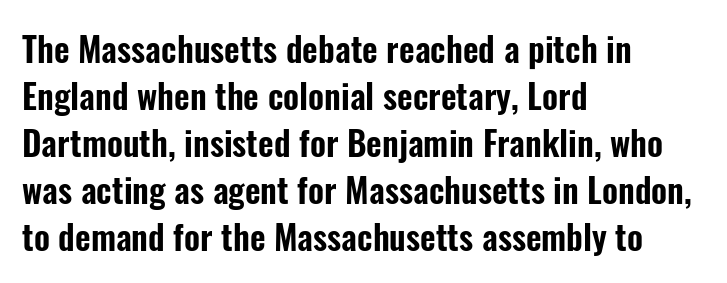
The letters advance in unequal steps, a hallmark of proportional type. It's the straight-up-and-down kind of type. Students, note that the glyphs here touch the page at normal intervals. No word sits above an underline. Line spacing here is normal. Classification — sans serif.
